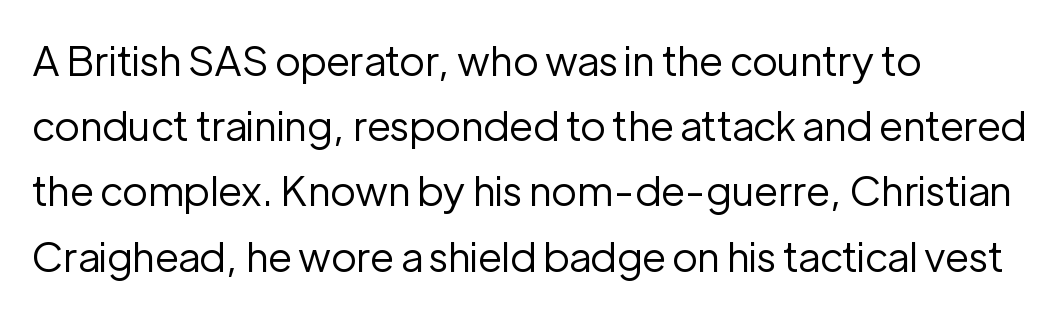
Q: Is the text bold? A: No.
Q: Is the text italic (slanted)? A: No, it is upright.
Q: Is the typeface a serif or a sans-serif typeface? A: Sans-serif.
Q: Is the text underlined? A: No.
Q: How is the paragraph aligned? A: Left-aligned.
Q: Is the spacing between letters normal or unusually wide? A: Normal.
Q: Is the spacing between lines tight, normal or loose? A: Normal.
Q: Width (condensed, normal, or wide)? A: Normal.
Q: Stroke contrast? A: Low.
Q: x-height? A: Medium.
Q: Monospaced? A: No.
